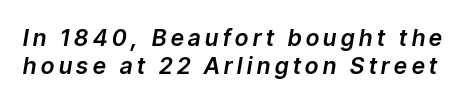
{"italic": "yes", "lean": "right", "slant_degrees": 9, "underline": "no", "line_spacing_ratio": 1.2, "letter_spacing": "wide", "letter_spacing_em": 0.2, "glyph_px": 23}
